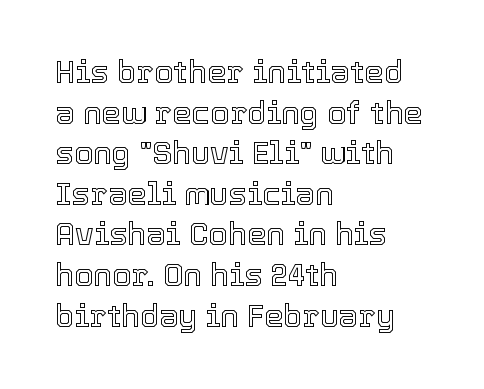
Students, observe: this is what conventionally led text looks like. If you drew a line through each stem, it would be perfectly vertical. Does the copy run flush right? No — it runs flush left. Caption: standard tracking, unaltered. These lines are rendered in a variable-pitch font.
